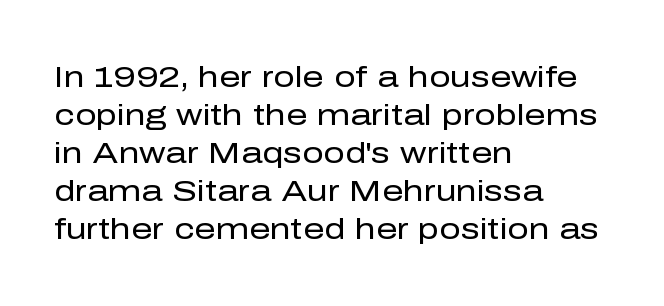
Stems and bowls with no extra thickness — not bold. You could call the tracking neutral — neither tight nor loose. Is this a fixed-width face? No — the glyphs have proportional, varying widths. The font family rendered here belongs to the sans-serif group.
